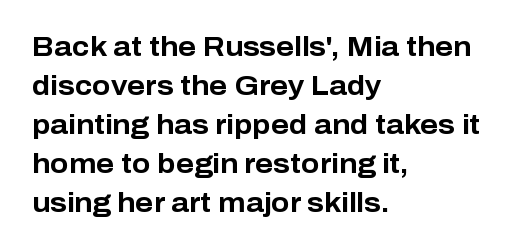
Q: Is the text bold? A: Yes.
Q: Is the text italic (slanted)? A: No, it is upright.
Q: Is the text underlined? A: No.
Q: How is the paragraph aligned? A: Left-aligned.
Q: Is the spacing between letters normal or unusually wide? A: Normal.
Q: Is the spacing between lines tight, normal or loose? A: Normal.
